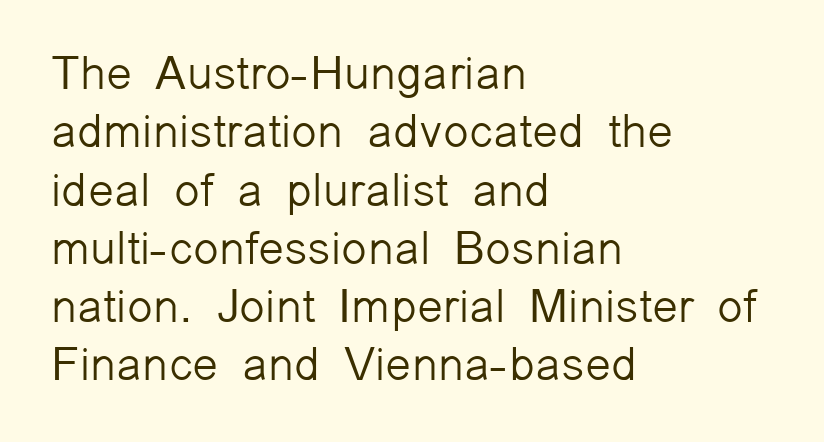
The image shows 47 px light sans-serif type, upright; set left-aligned, line spacing 1.24x, normal letter spacing, not underlined; low stroke contrast and a medium x-height.
